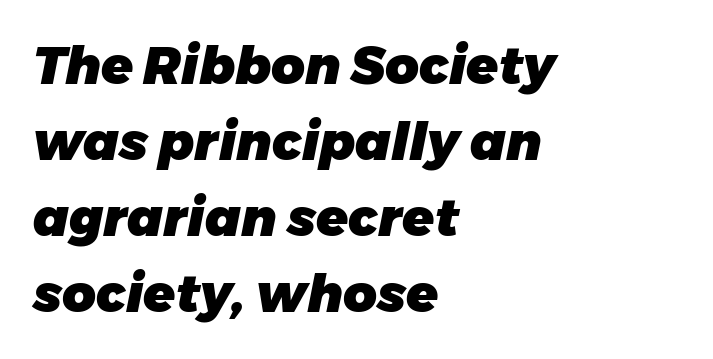
Q: Is the text bold? A: Yes.
Q: Is the text italic (slanted)? A: Yes, it leans right by about 11 degrees.
Q: Is the text underlined? A: No.
Q: How is the paragraph aligned? A: Left-aligned.
Q: Is the spacing between letters normal or unusually wide? A: Normal.
Q: Is the spacing between lines tight, normal or loose? A: Normal.
Q: Width (condensed, normal, or wide)? A: Normal.
Q: Stroke contrast? A: Low.
Q: x-height? A: Medium.
Q: Monospaced? A: No.
